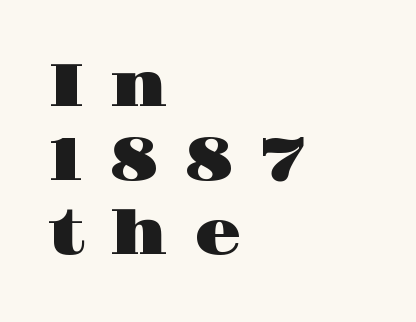
The string is rendered with underlining switched off. The lettering stays uniformly vertical, giving the passage a roman look. Horizontal alignment here is leftward, the default for most running prose. Letter spacing: wide.
